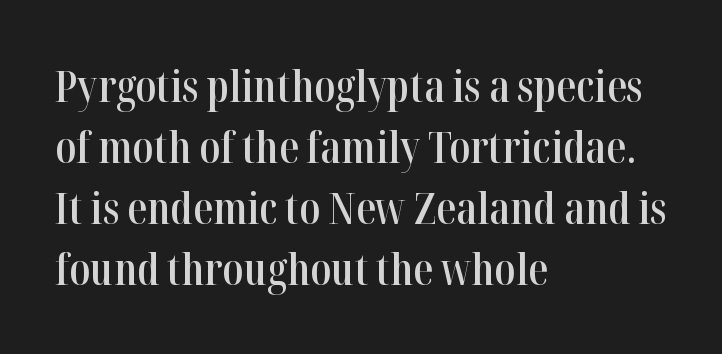
A typesetter would call this zero additional tracking. Is the block centered? No — it sits flush against the left margin. Classification — serif. The area under the type is left untouched. The typesetting leans somewhat heavy: a semibold.
